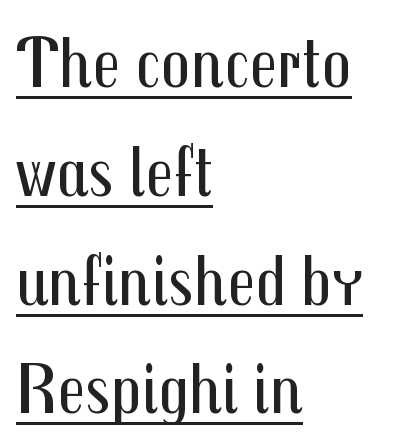
The type sits square on the baseline with zero lean. Underline: present. The lines sit at an ordinary, default distance from one another. Think standard paragraph weight, or any step lighter than that.
